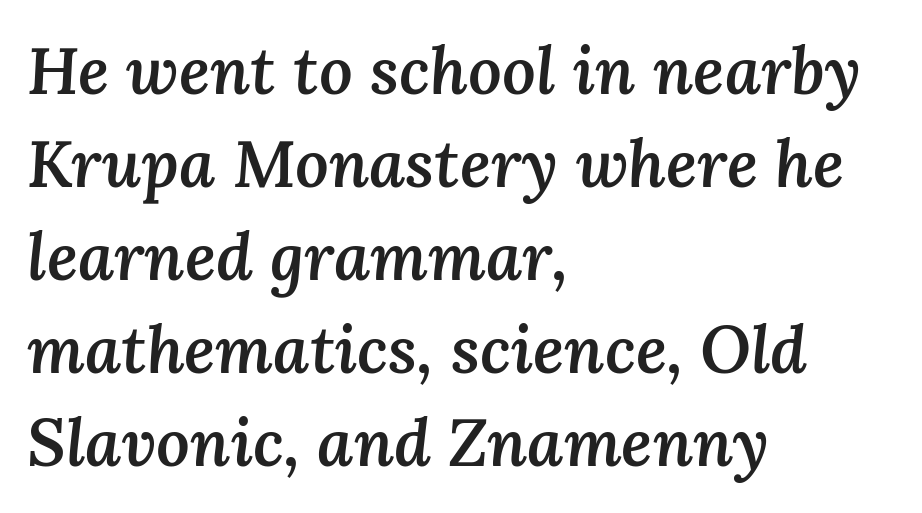
Q: Is the text bold? A: Semi-bold.
Q: Is the text italic (slanted)? A: Yes, it leans right by about 3 degrees.
Q: Is the text underlined? A: No.
Q: How is the paragraph aligned? A: Left-aligned.
Q: Is the spacing between letters normal or unusually wide? A: Normal.
Q: Is the spacing between lines tight, normal or loose? A: Normal.
Q: Width (condensed, normal, or wide)? A: Normal.
Q: Stroke contrast? A: Medium.
Q: x-height? A: Medium.
Q: Monospaced? A: No.
